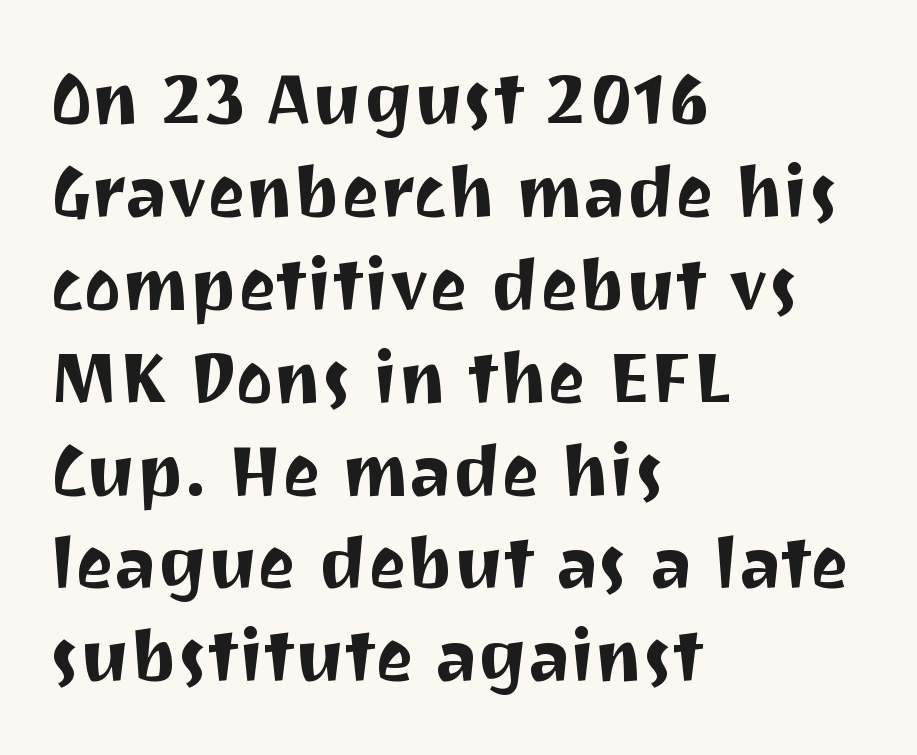
The image shows 72 px sans-serif type, upright; set left-aligned, normal line spacing (1.29x), normal letter spacing, not underlined; medium stroke contrast and a medium x-height.
